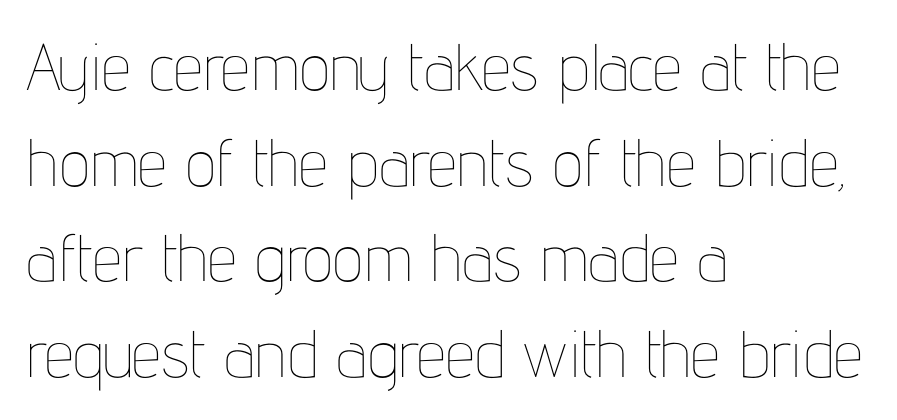
The image shows 66 px thin, condensed type, upright; set left-aligned, normal line spacing (1.45x), normal letter spacing, not underlined; low stroke contrast and a medium x-height.
